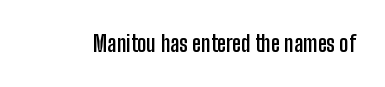
Short note: letters normally spaced. Words float on clear page, feet unadorned. The letters stand upright; this is a roman face. Heavy, bold letterforms.
